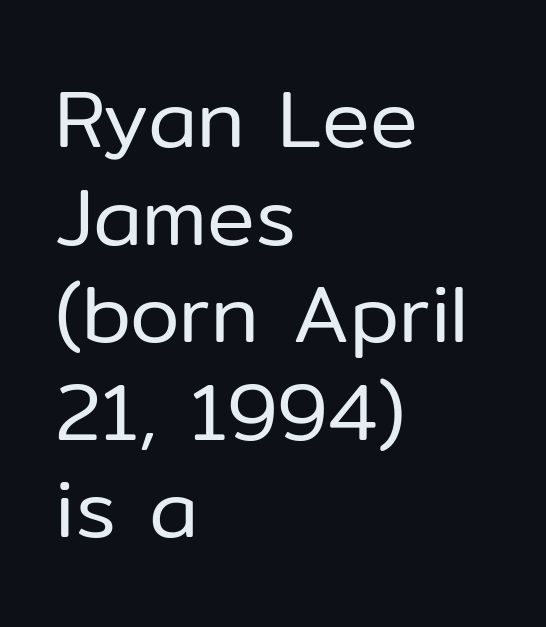
Glance below the letters and you will spot only blank space. This reads as an unemphasized weight, regular at the heaviest. No feet cap the strokes, marking this as sans-serif type. Every row of glyphs begins at an identical x-position on the left. Characters remain perfectly vertical along every line.
